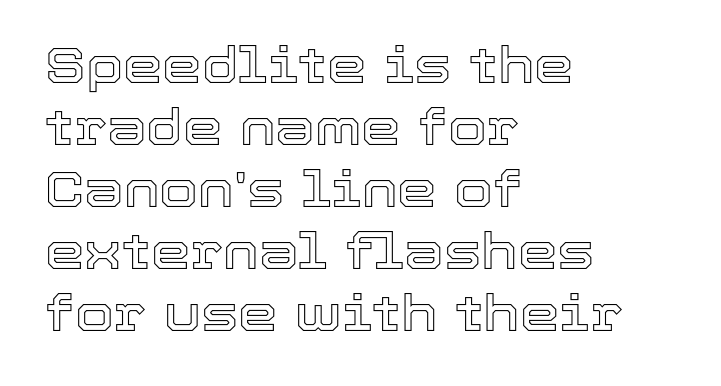
The image shows 50 px text type, upright; set left-aligned, line spacing 1.24x, normal letter spacing, not underlined; a medium x-height.
